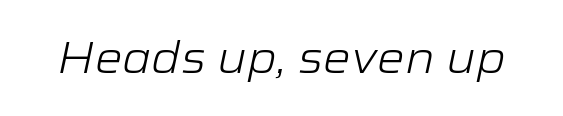
Q: Is the text bold? A: No.
Q: Is the text italic (slanted)? A: Yes, it leans right by about 12 degrees.
Q: Is the text underlined? A: No.
Q: Is the spacing between letters normal or unusually wide? A: Normal.
Q: Width (condensed, normal, or wide)? A: Wide.
Q: Stroke contrast? A: Low.
Q: x-height? A: Medium.
Q: Monospaced? A: No.
